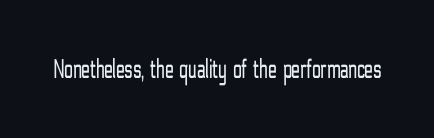
Note: no serifs on the glyphs. You can tell it's not italic because the verticals are truly vertical. On a weight scale, this lands at 450 or below. Rule under the text: the space is simply empty. Is this a fixed-width face? No — the glyphs have proportional, varying widths.
